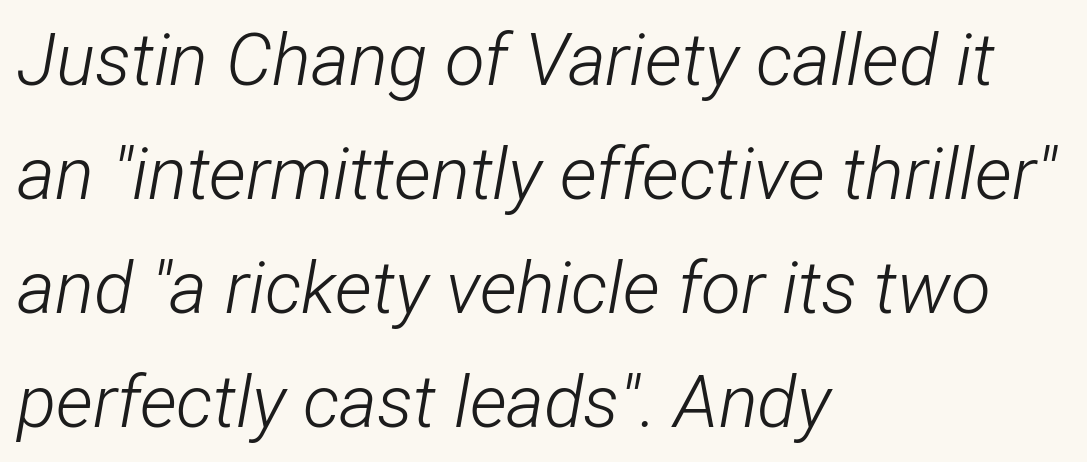
Summary of vertical rhythm: regular, with standard interline spacing. This rendering uses left alignment, leaving the right contour irregular. Letters have the restrained weight of plain body copy at most. Tracking value appears to be zero — textbook default spacing. Characters are canted at an angle relative to the baseline's perpendicular.
